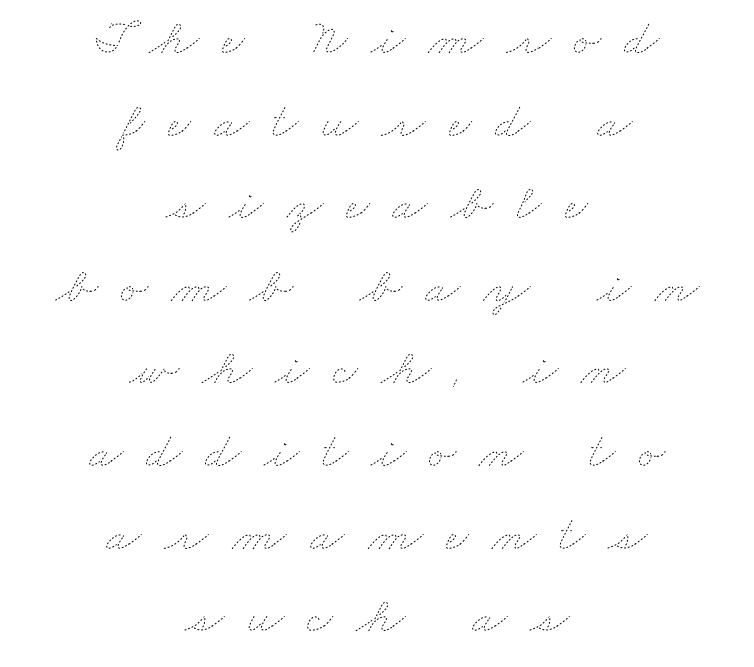
{"bold": "no", "weight": "thin", "width": "wide", "stroke_contrast": "low", "x_height": "small", "monospaced": "no", "underline": "no", "align": "center", "line_spacing": "normal", "line_spacing_ratio": 1.62, "letter_spacing": "wide", "letter_spacing_em": 0.45, "glyph_px": 51}
